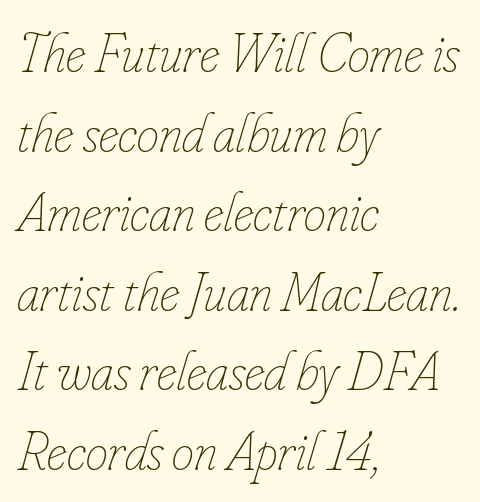
Nobody drew a line under any word here. This rendering uses left alignment, leaving the right contour irregular. In terms of letterspacing, this is plain default setting. Looks like regular typesetting: each glyph gets only the width it needs. The face used here has a pronounced slope to its letters.
